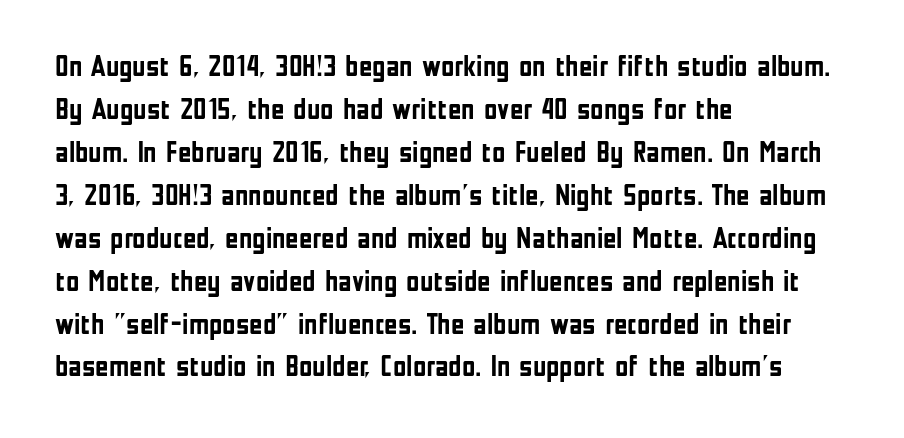
{"serif": "no", "italic": "no", "bold": "yes", "weight": "semibold", "width": "condensed", "stroke_contrast": "low", "x_height": "medium", "monospaced": "no", "underline": "no", "align": "left", "line_spacing": "normal", "line_spacing_ratio": 1.48, "letter_spacing": "normal", "letter_spacing_em": 0.0, "glyph_px": 29}
